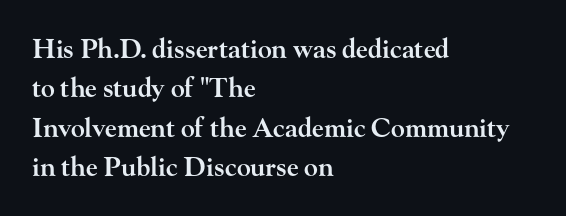
Layout note: lines flush left. The rendering uses a moderate line-height, typical for paragraphs. The typography opts for an upright posture over an oblique one. Weight check: semibold — heavier than regular, not quite bold. The area under the type is left untouched.
